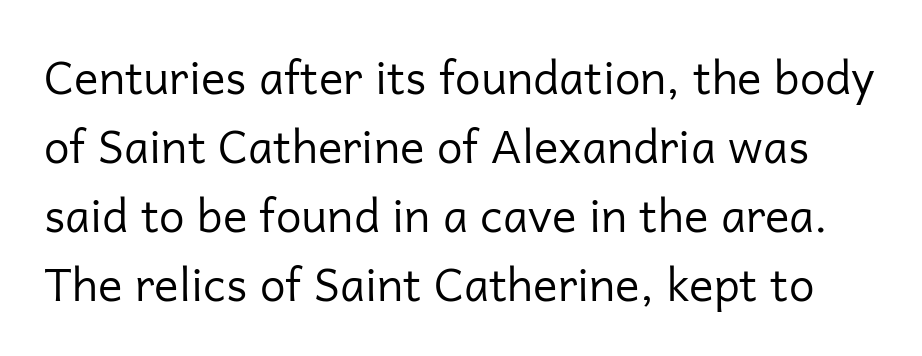
Q: Is the text bold? A: No.
Q: Is the text italic (slanted)? A: No, it is upright.
Q: Is the typeface a serif or a sans-serif typeface? A: Sans-serif.
Q: Is the text underlined? A: No.
Q: Is the spacing between letters normal or unusually wide? A: Normal.
Q: Is the spacing between lines tight, normal or loose? A: Normal.
Q: Width (condensed, normal, or wide)? A: Normal.
Q: Stroke contrast? A: Low.
Q: x-height? A: Medium.
Q: Monospaced? A: No.
